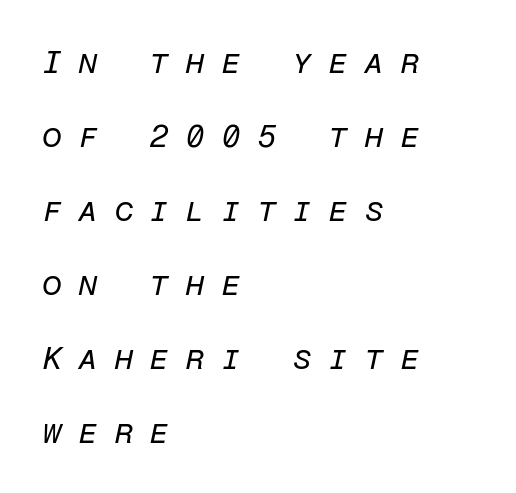
A typesetter would call this leading open, well beyond the default. The rendering anchors every line to the left-hand side. Caption: face not bold, strokes unweighted. Italic: yes, the glyphs are oblique. The area under the type is left untouched. Loose tracking; the words dissolve into strings of separated letters.
